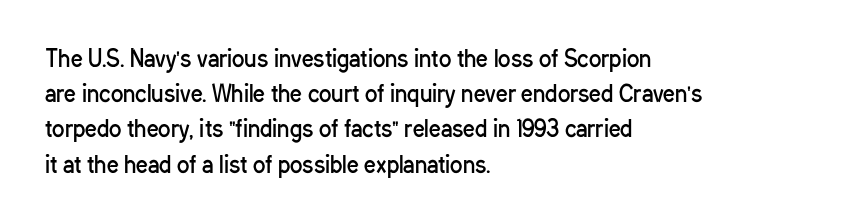
Q: Is the text bold? A: No.
Q: Is the text italic (slanted)? A: No, it is upright.
Q: Is the text underlined? A: No.
Q: How is the paragraph aligned? A: Left-aligned.
Q: Is the spacing between letters normal or unusually wide? A: Normal.
Q: Is the spacing between lines tight, normal or loose? A: Normal.
